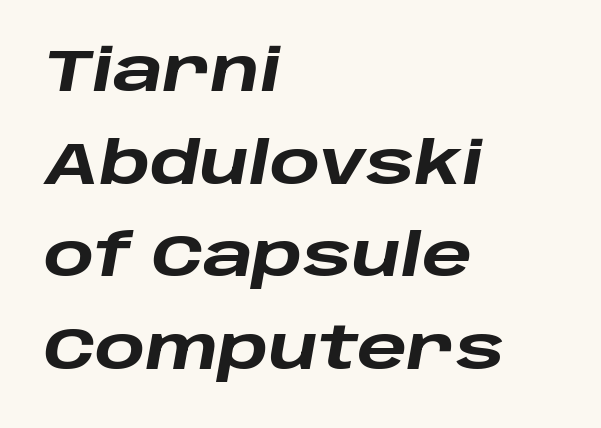
{"italic": "yes", "lean": "right", "slant_degrees": 10, "bold": "yes", "weight": "heavy", "width": "wide", "stroke_contrast": "low", "x_height": "large", "monospaced": "no", "underline": "no", "align": "left", "line_spacing": "normal", "line_spacing_ratio": 1.57, "letter_spacing": "normal", "letter_spacing_em": 0.0, "glyph_px": 59}
